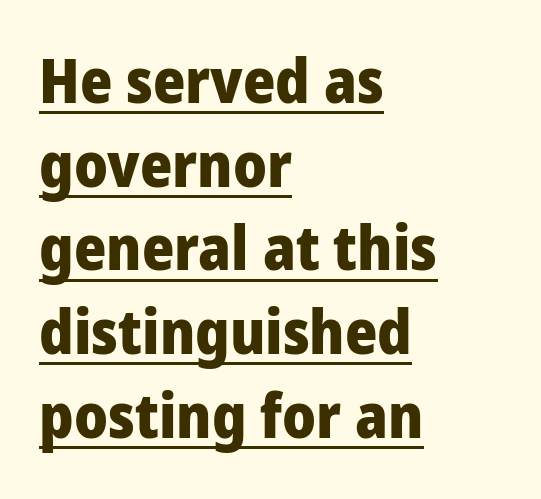
Spacing verdict: proportional, widths tailored to each character. Posture: vertical. Students, note that the glyphs here touch the page at normal intervals. Stroke thickness is high; the sample reads as a true bold. How would I describe the line gaps? Plain and ordinary. Nothing sits at the stroke ends, so this counts as sans-serif.
